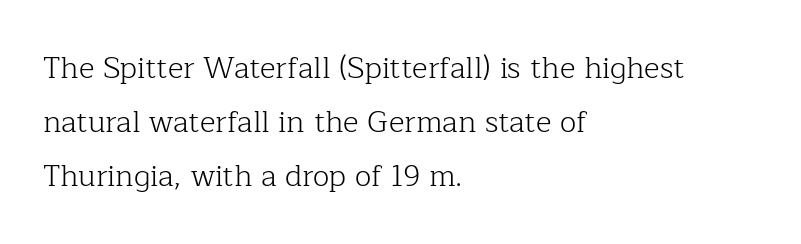
The letters stand straight up with perfectly vertical stems. Words appear dense and cohesive because spacing is normal. The letters advance in unequal steps, a hallmark of proportional type. The weight would be labelled regular, book, light, or lighter still. Observe the serifs anchoring each vertical stroke in this sample. The rendering anchors every line to the left-hand side.
